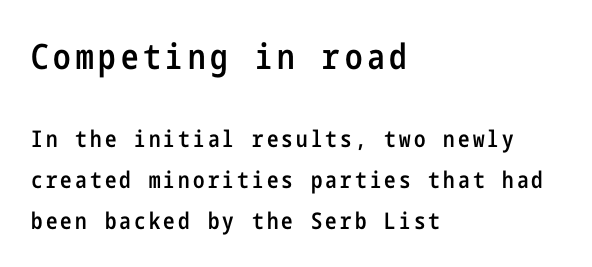
The image shows 35 px semibold, condensed sans-serif type, upright; set left-aligned, line spacing 1.79x, not underlined; the first (top) block is 1.52x larger; low stroke contrast and a medium x-height.
